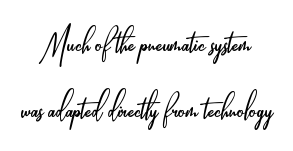
These lines are rendered in a variable-pitch font. There is no visible air inserted between adjacent glyphs. A light-to-regular cut is what we see here. The rendering shows plain stroke endings on the letterforms — a sans-serif design. Both edges are ragged and mirror each other, which tells us the setting is centered.
